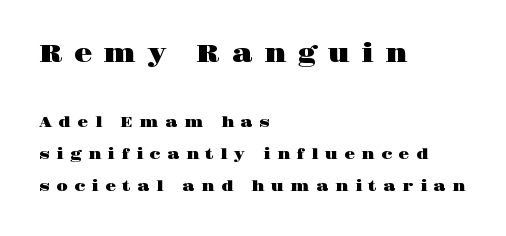
The image shows 24 px text type, upright; set left-aligned, loose line spacing (2.29x), unusually wide letter spacing (+0.46 em), not underlined; the first (top) block is 1.71x larger.
